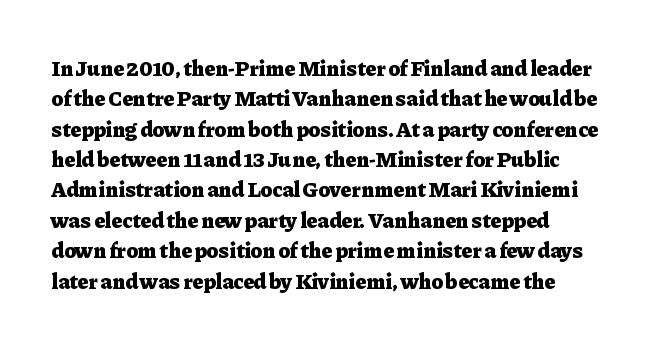
{"italic": "no", "bold": "yes", "underline": "no", "line_spacing": "normal", "line_spacing_ratio": 1.38, "letter_spacing": "normal", "letter_spacing_em": 0.0, "glyph_px": 22}
